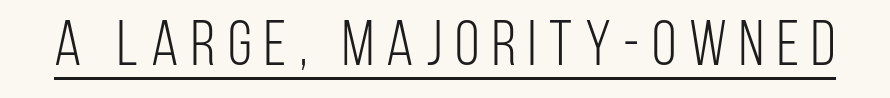
The image shows 63 px light, condensed sans-serif type, upright; set unusually wide letter spacing (+0.2 em), underlined; low stroke contrast and a large x-height.
